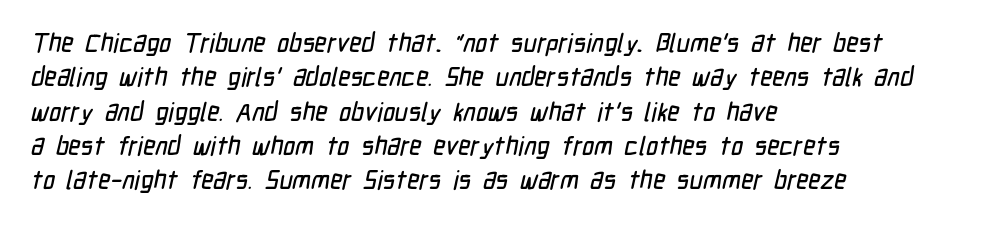
{"underline": "no", "align": "left", "line_spacing": "normal", "line_spacing_ratio": 1.32, "letter_spacing": "normal", "letter_spacing_em": 0.0, "glyph_px": 26}
